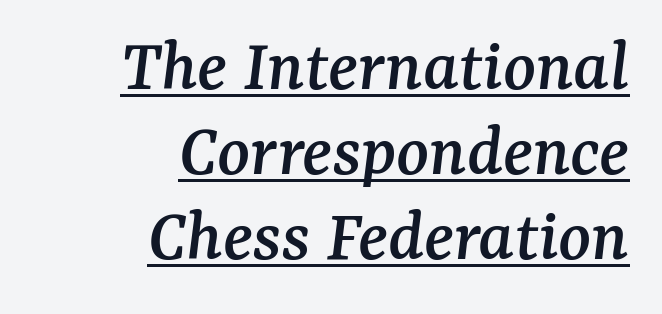
{"serif": "yes", "italic": "yes", "lean": "right", "slant_degrees": 7, "width": "normal", "stroke_contrast": "medium", "x_height": "medium", "monospaced": "no", "underline": "yes", "align": "right", "line_spacing": "tight", "line_spacing_ratio": 1.12, "letter_spacing": "normal", "letter_spacing_em": 0.0, "glyph_px": 76}
